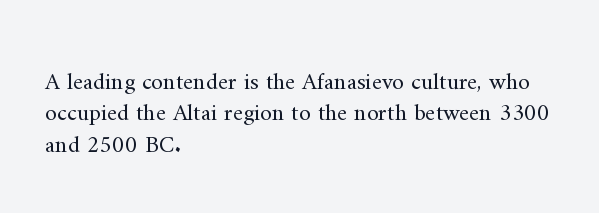
The image shows 24 px text type, upright; set left-aligned, normal line spacing (1.31x), normal letter spacing, not underlined.
